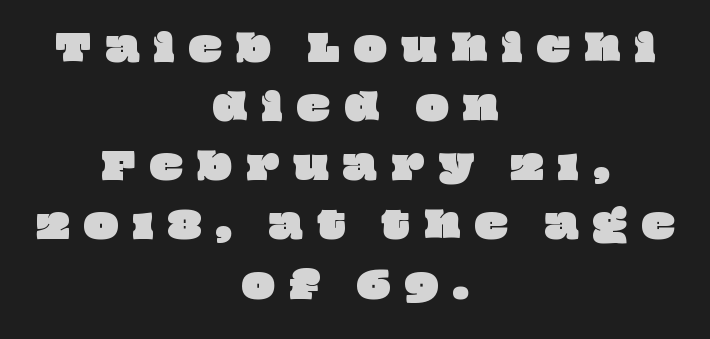
The strip under each line holds only bare page. What stands out about the letter spacing? Its width — letters are far apart. The block of text has a typical density, with ordinary space between rows. A student would call this center alignment; a typographer would say set centered. Proportional: the letters do not fall into vertical columns.
